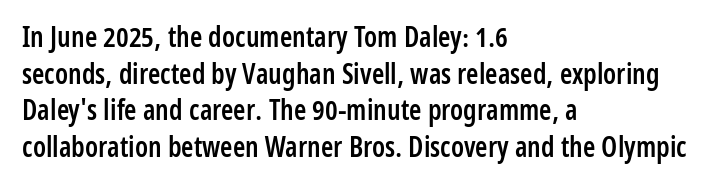
Note the varied advance widths — an 'i' is clearly narrower than an 'm'. I'd call this a sans setting — the letters go barefoot. Interline gaps are of average width in this sample. Do the letters lean? They stand straight. The face used here is a semibold: visibly heavier than regular, lighter than bold.
